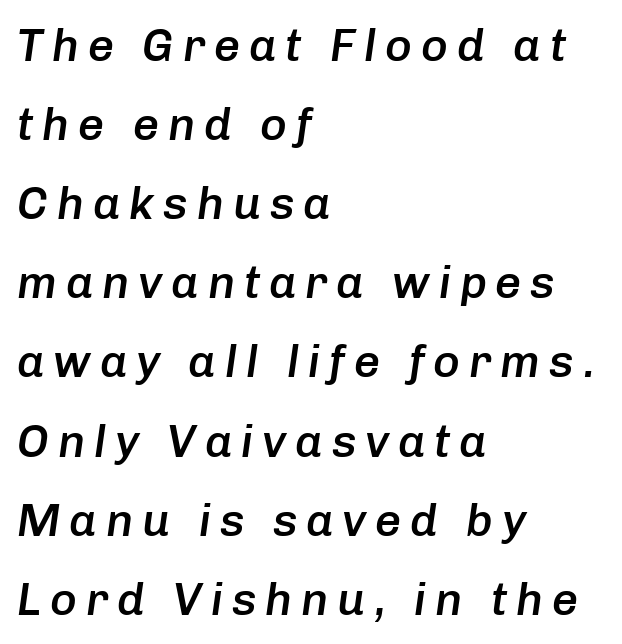
Is the type slanted? Yes — the strokes lean at a clear angle. Note the varied advance widths — an 'i' is clearly narrower than an 'm'. Beneath every word, the page is bare. A fair bit of extra ink — the face is semibold, not bold. Caption: multi-line text, flush left, ragged right.
